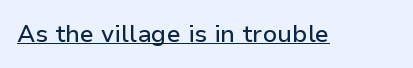
The image shows 24 px text type, upright; set normal letter spacing, underlined.
